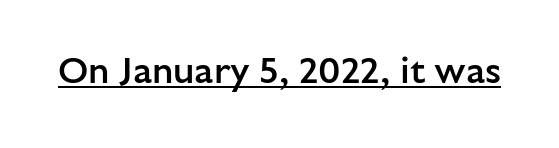
Typesetter's note: demi weight, one step under bold. A typesetter would call this proportional, since set widths differ per character. Each line of the rendering has a horizontal stroke beneath the glyphs. Tall strokes in this sample are plumb rather than angled. Each letter's strokes conclude bluntly, with no projecting serifs.
